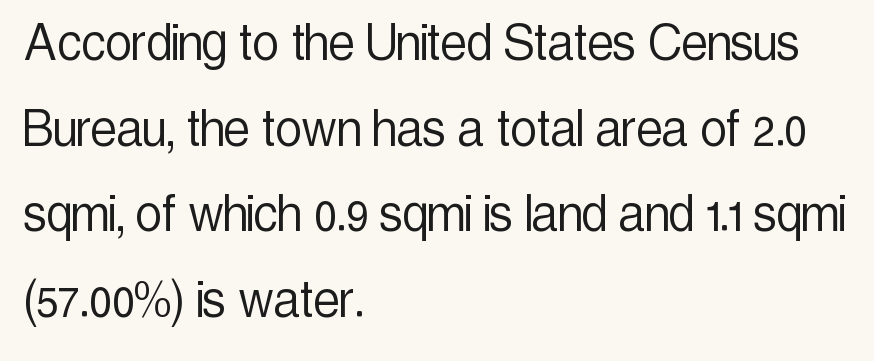
The image shows 59 px light, condensed sans-serif type, upright; set left-aligned, normal line spacing (1.45x), normal letter spacing, not underlined; a medium x-height.
